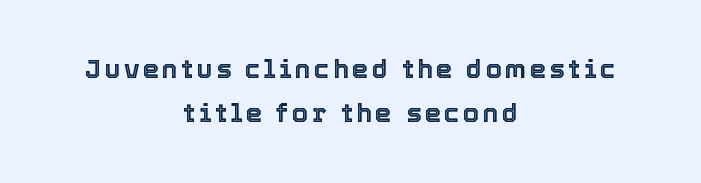
Q: Is the text italic (slanted)? A: No, it is upright.
Q: Is the text underlined? A: No.
Q: How is the paragraph aligned? A: Centered.
